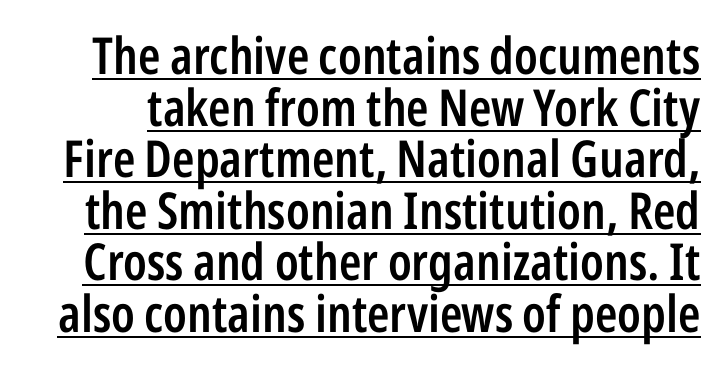
Q: Is the text bold? A: Semi-bold.
Q: Is the text italic (slanted)? A: No, it is upright.
Q: Is the typeface a serif or a sans-serif typeface? A: Sans-serif.
Q: Is the text underlined? A: Yes.
Q: Is the spacing between letters normal or unusually wide? A: Normal.
Q: Is the spacing between lines tight, normal or loose? A: Tight.
Q: Width (condensed, normal, or wide)? A: Condensed.
Q: Stroke contrast? A: Low.
Q: x-height? A: Medium.
Q: Monospaced? A: No.
